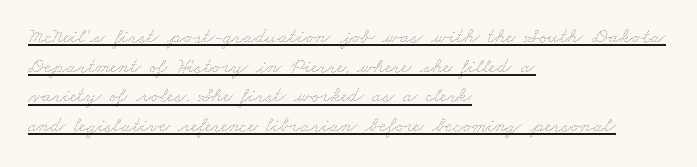
The image shows 21 px text type; set left-aligned, normal line spacing (1.41x), normal letter spacing, underlined.
